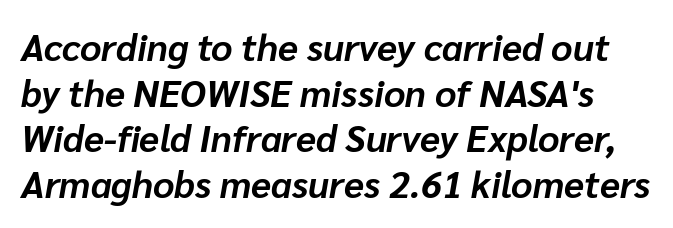
The image shows 37 px bold type, italic (leaning right); set line spacing 1.23x, normal letter spacing, not underlined; low stroke contrast and a medium x-height.
